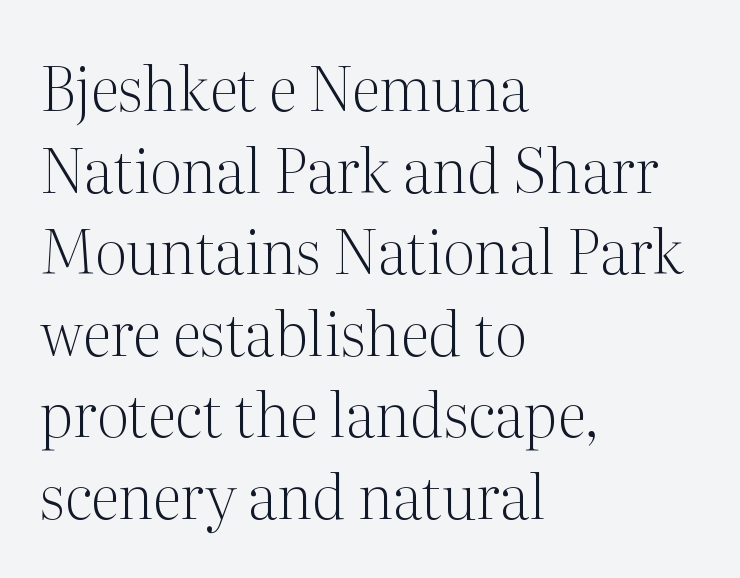
The image shows 60 px light serif type, upright; set left-aligned, normal line spacing (1.36x), normal letter spacing, not underlined; medium stroke contrast and a medium x-height.
